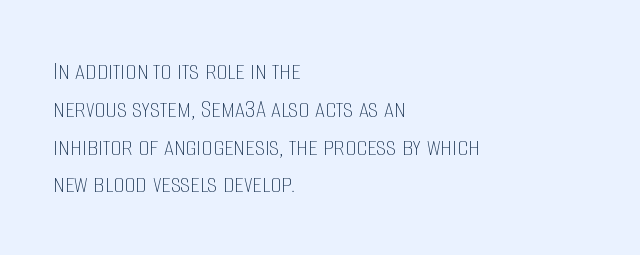
The rows are spaced the way most documents space them. Decoration check: the copy has no underline. This sample uses plain, unmodified letter spacing. These lines were composed using upright roman letters.
